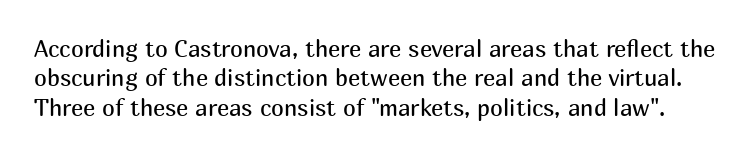
The image shows 23 px text type, upright; set normal line spacing (1.28x), normal letter spacing, not underlined.
